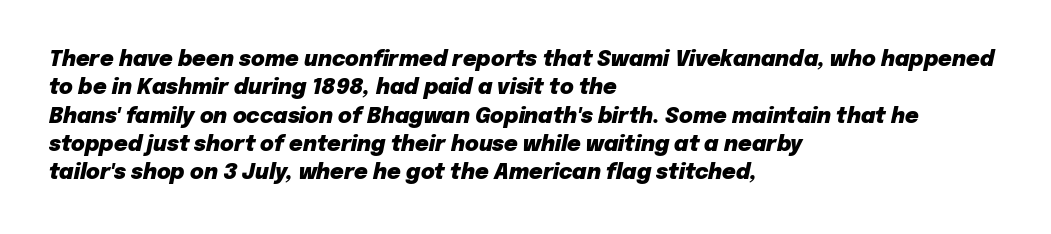
The image shows 21 px bold type, italic (leaning right); set left-aligned, normal line spacing (1.35x), normal letter spacing, not underlined.
